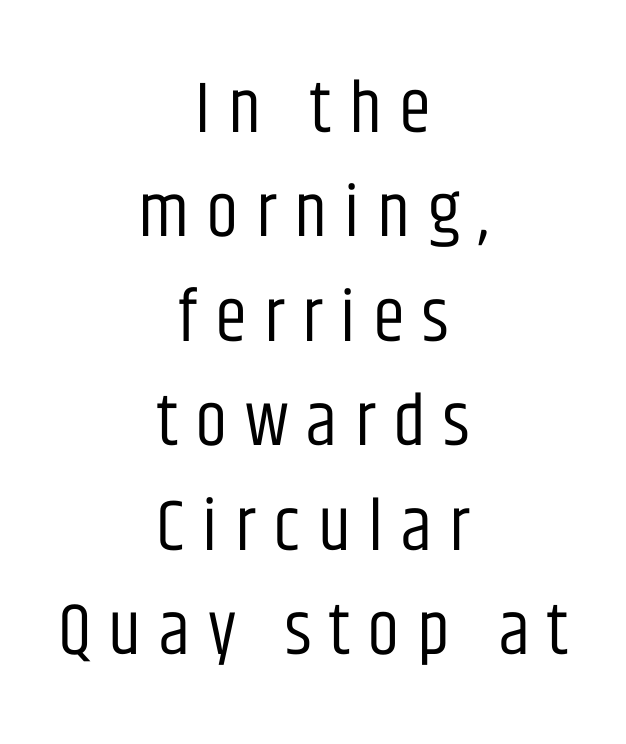
The leading is moderate, giving the passage an even texture. Horizontal alignment here is central, giving a formal, balanced look. The type is letterspaced generously, with wide tracking. No extra ink here — the face is not bold. To sum up the face: it is a sans, with no serifs.
